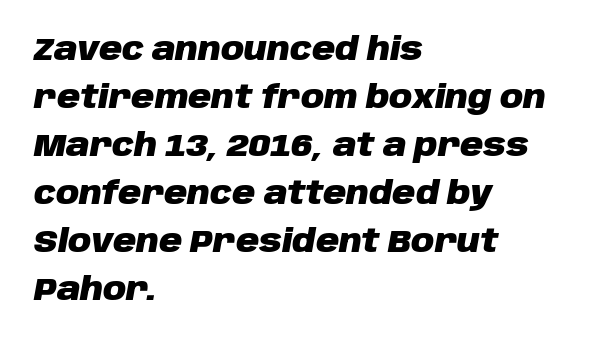
Q: Is the text bold? A: Yes.
Q: Is the text italic (slanted)? A: Yes, it leans right by about 10 degrees.
Q: Is the text underlined? A: No.
Q: How is the paragraph aligned? A: Left-aligned.
Q: Is the spacing between letters normal or unusually wide? A: Normal.
Q: Is the spacing between lines tight, normal or loose? A: Normal.
Q: Width (condensed, normal, or wide)? A: Normal.
Q: Stroke contrast? A: Low.
Q: x-height? A: Large.
Q: Monospaced? A: No.
